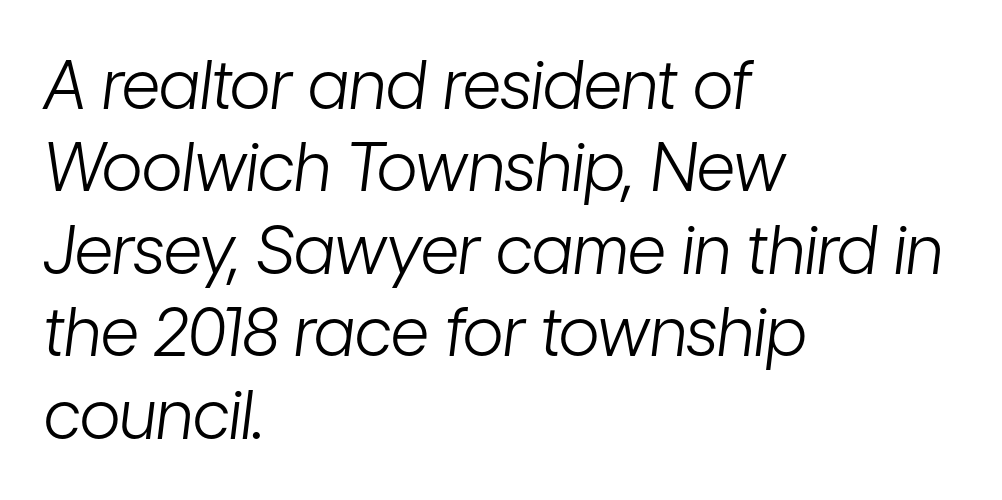
The image shows 67 px light, condensed type, italic (leaning right); set left-aligned, line spacing 1.23x, normal letter spacing, not underlined; low stroke contrast and a medium x-height.
